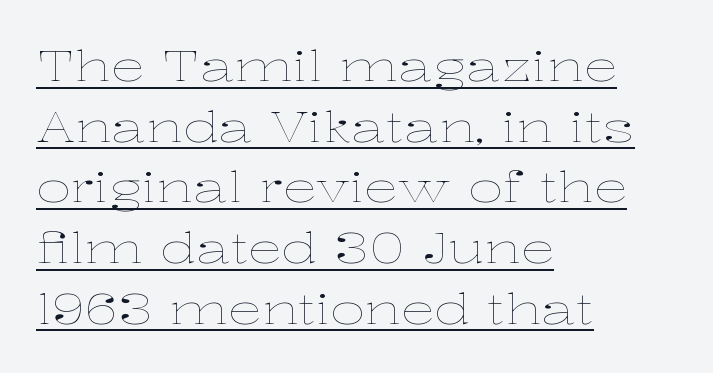
Looks like someone drew a line under every word here. This is roman type, the default non-slanted kind. Compared with a centered layout, this one pins lines to the left instead. Quick note: interline space is typical. Default kerning and tracking; the words read as compact shapes.
